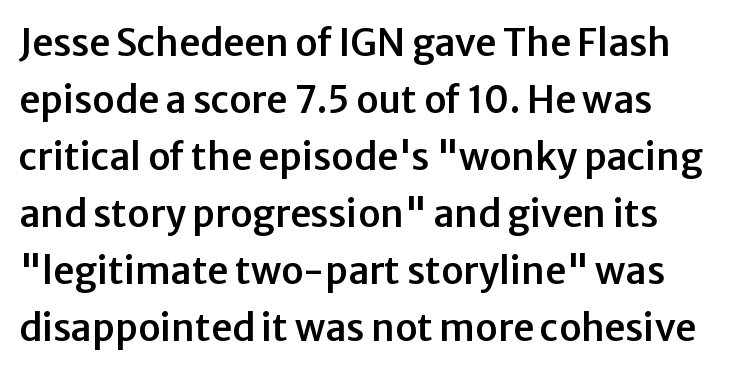
Are there feet on the stems? There aren't — it's a sans. The letters advance in unequal steps, a hallmark of proportional type. The horizontal fit of the characters is conventional and even. A normal amount of white space separates one row of letters from the next. Just letters on the line, the space beneath them empty.
